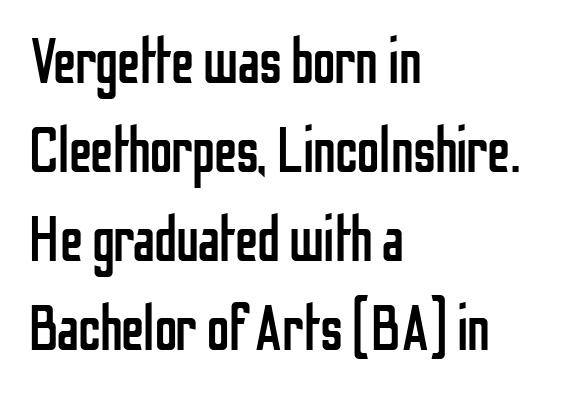
The type is set solid horizontally, with unmodified tracking. Horizontal bands of white between lines are of average thickness. Every stem runs plumb, perpendicular to the baseline. Descender tails drop into unmarked territory.
